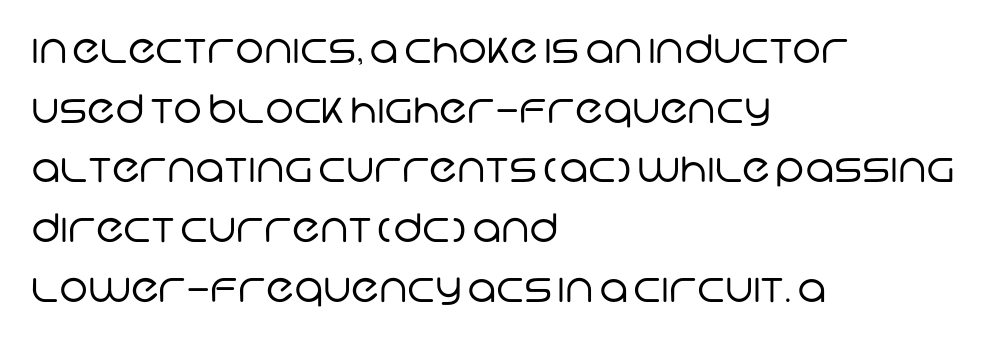
Q: Is the text bold? A: No.
Q: Is the typeface a serif or a sans-serif typeface? A: Sans-serif.
Q: Is the text underlined? A: No.
Q: How is the paragraph aligned? A: Left-aligned.
Q: Is the spacing between letters normal or unusually wide? A: Normal.
Q: Is the spacing between lines tight, normal or loose? A: Normal.
Q: Width (condensed, normal, or wide)? A: Normal.
Q: Stroke contrast? A: Low.
Q: x-height? A: Large.
Q: Monospaced? A: No.
